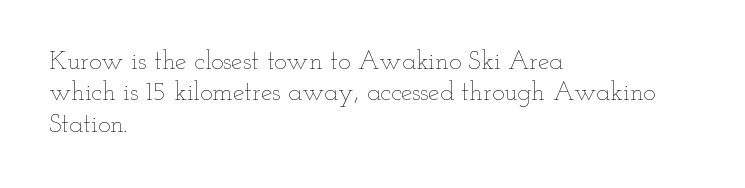
Q: Is the text bold? A: No.
Q: Is the text italic (slanted)? A: No, it is upright.
Q: Is the text underlined? A: No.
Q: How is the paragraph aligned? A: Left-aligned.
Q: Is the spacing between letters normal or unusually wide? A: Normal.
